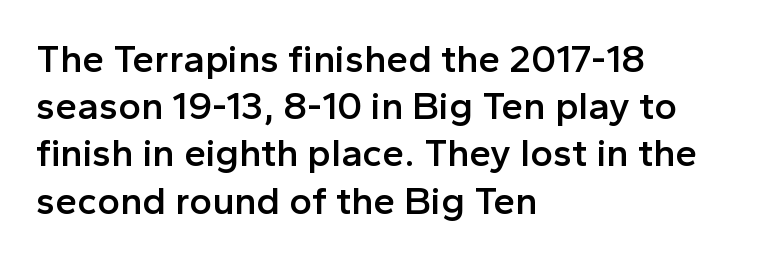
Q: Is the text bold? A: Semi-bold.
Q: Is the text italic (slanted)? A: No, it is upright.
Q: Is the typeface a serif or a sans-serif typeface? A: Sans-serif.
Q: Is the text underlined? A: No.
Q: How is the paragraph aligned? A: Left-aligned.
Q: Is the spacing between letters normal or unusually wide? A: Normal.
Q: Width (condensed, normal, or wide)? A: Normal.
Q: x-height? A: Medium.
Q: Monospaced? A: No.
